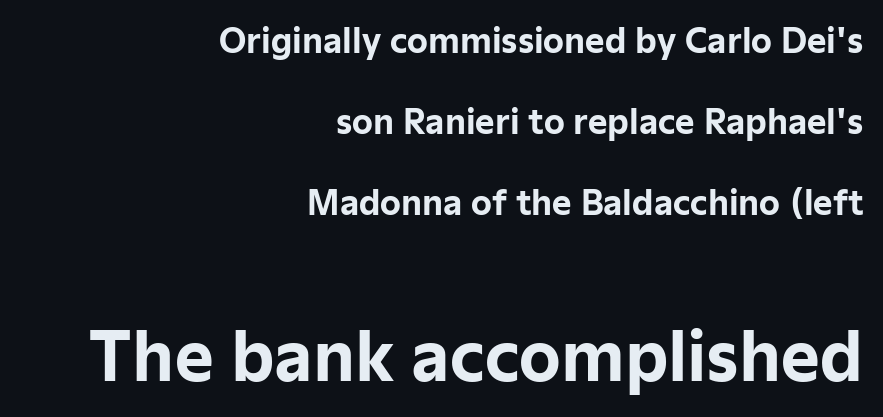
The image shows 66 px bold sans-serif type, upright; set right-aligned, loose line spacing (2.46x), normal letter spacing, not underlined; the second (bottom) block is 2.0x larger; low stroke contrast and a medium x-height.
